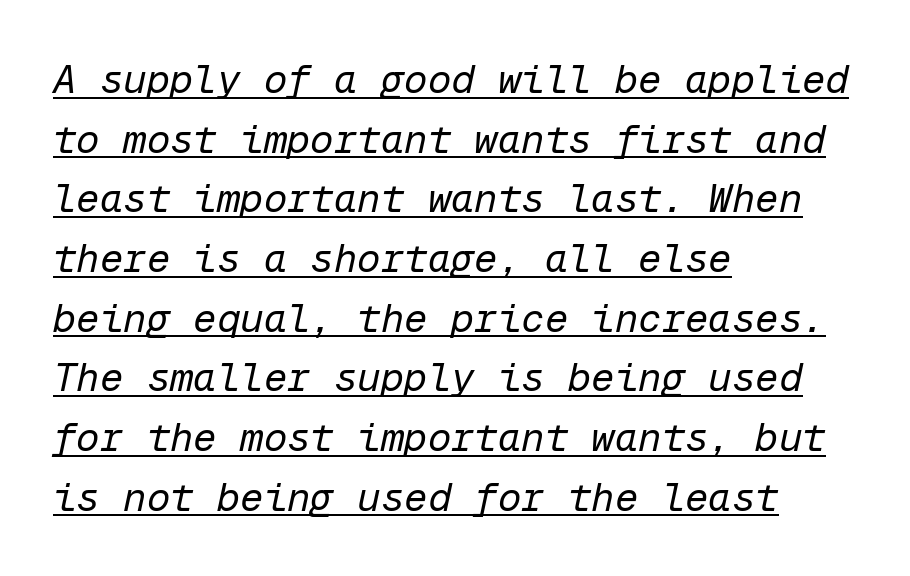
Q: Is the text bold? A: No.
Q: Is the text italic (slanted)? A: Yes, it leans right by about 12 degrees.
Q: Is the text underlined? A: Yes.
Q: How is the paragraph aligned? A: Left-aligned.
Q: Is the spacing between letters normal or unusually wide? A: Normal.
Q: Is the spacing between lines tight, normal or loose? A: Normal.
Q: Width (condensed, normal, or wide)? A: Normal.
Q: Stroke contrast? A: Low.
Q: x-height? A: Medium.
Q: Monospaced? A: Yes.
